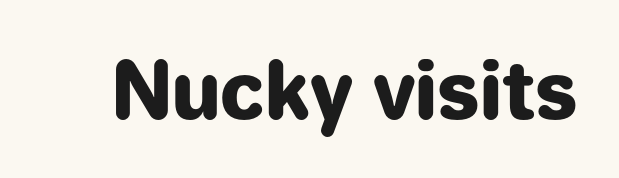
The image shows 78 px heavy sans-serif type, upright; set normal letter spacing, not underlined; low stroke contrast and a medium x-height.
